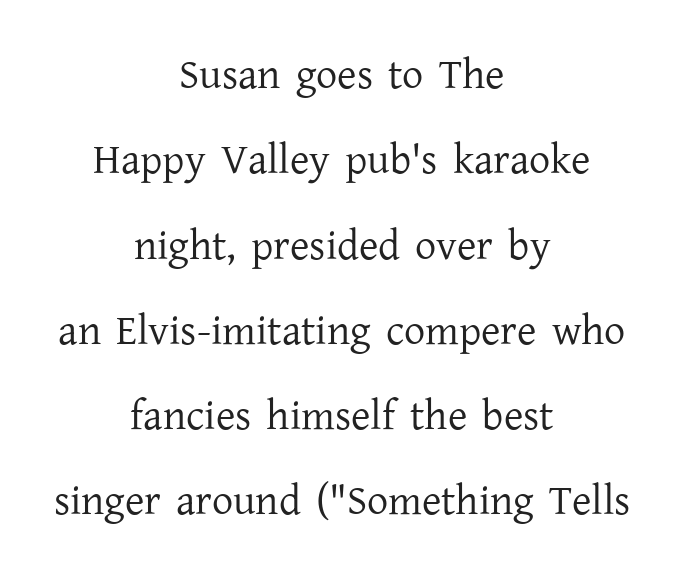
Here the designer chose a conventional face with non-uniform glyph widths. A typesetter would mark this as roman, not italic. Old-style or modern, the face here clearly has serifs. The rag falls on both sides of this text block equally. Leading: increased. Letter spacing: default.
